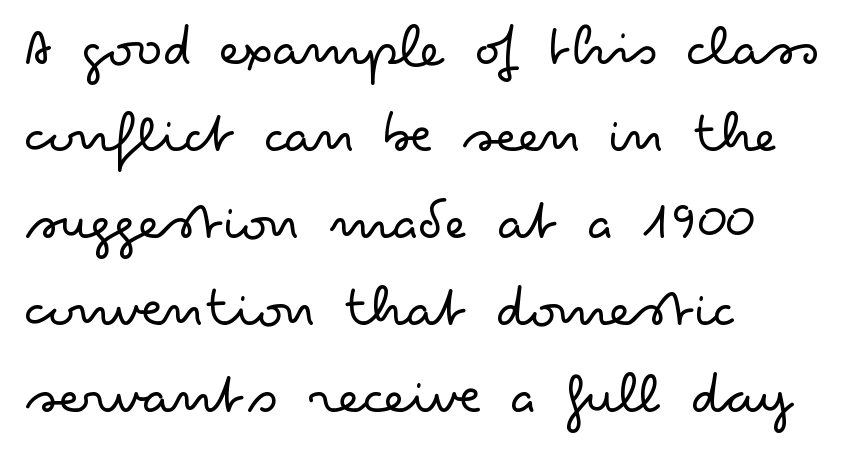
The setting favours the left margin, as ordinary paragraphs usually do. The rendering uses natural spacing where letterforms have individual widths. A sans-serif font was chosen for this passage. The weight tops out at a normal text grade. These lines sit exactly where default settings would place them. You can tell it's not italic because the verticals are truly vertical.
